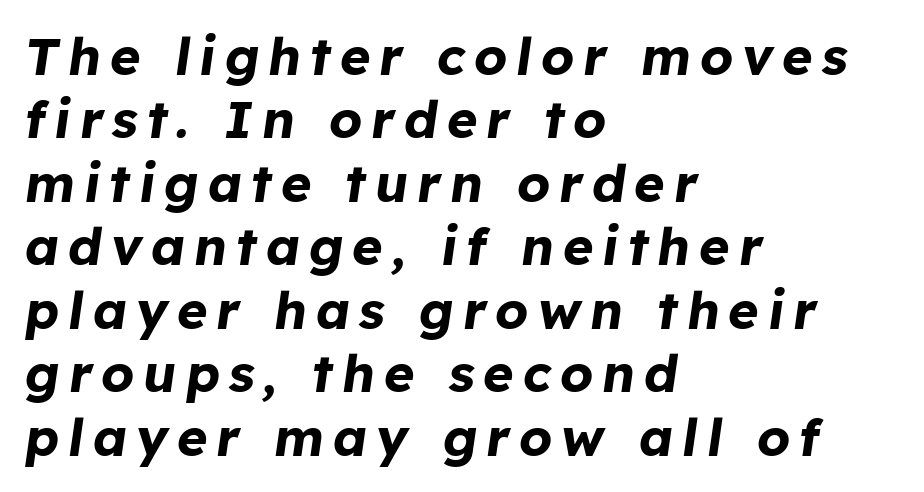
The strip under each line holds only bare page. Bold? Absolutely — the strokes are thick and heavy. Do the characters align in a grid? No, the font is proportional. In CSS terms this would be text-align: left. It's the slanting kind of type.
